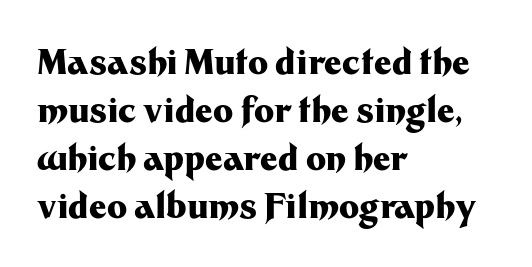
{"serif": "no", "italic": "no", "bold": "yes", "weight": "heavy", "width": "normal", "stroke_contrast": "medium", "x_height": "medium", "monospaced": "no", "underline": "no", "align": "left", "line_spacing": "normal", "line_spacing_ratio": 1.41, "letter_spacing": "normal", "letter_spacing_em": 0.0, "glyph_px": 34}
